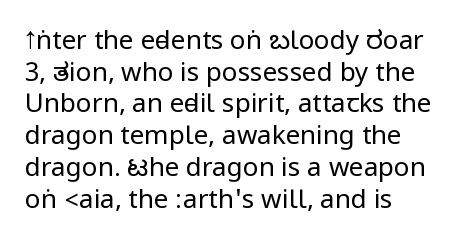
The image shows 26 px text type, upright; set left-aligned, line spacing 1.22x, normal letter spacing, not underlined.
